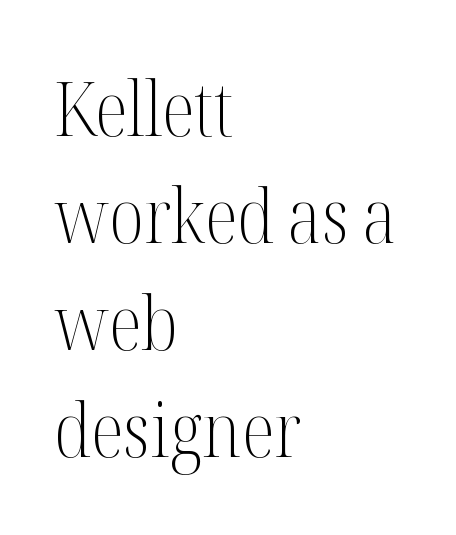
{"serif": "yes", "italic": "no", "bold": "no", "weight": "light", "width": "condensed", "stroke_contrast": "medium", "x_height": "medium", "monospaced": "no", "underline": "no", "align": "left", "line_spacing": "normal", "line_spacing_ratio": 1.41, "letter_spacing": "normal", "letter_spacing_em": 0.0, "glyph_px": 76}
